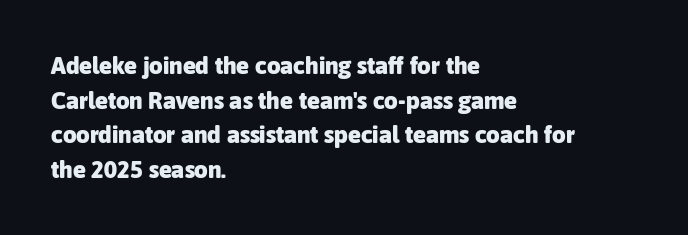
{"italic": "no", "bold": "yes", "underline": "no", "align": "left", "line_spacing": "normal", "line_spacing_ratio": 1.44, "letter_spacing": "normal", "letter_spacing_em": 0.0, "glyph_px": 24}
